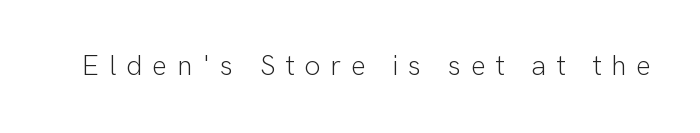
{"serif": "no", "italic": "no", "bold": "no", "weight": "light", "width": "normal", "stroke_contrast": "low", "x_height": "medium", "monospaced": "no", "underline": "no", "letter_spacing": "wide", "letter_spacing_em": 0.35, "glyph_px": 28}
